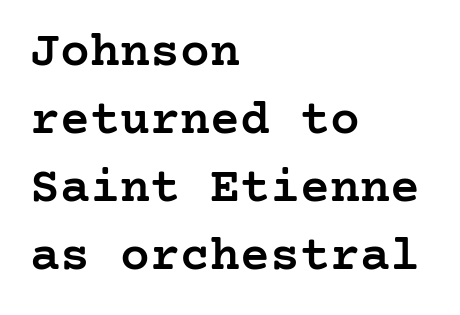
Q: Is the text bold? A: Semi-bold.
Q: Is the text italic (slanted)? A: No, it is upright.
Q: Is the typeface a serif or a sans-serif typeface? A: Serif.
Q: Is the text underlined? A: No.
Q: How is the paragraph aligned? A: Left-aligned.
Q: Is the spacing between letters normal or unusually wide? A: Normal.
Q: Is the spacing between lines tight, normal or loose? A: Normal.
Q: Width (condensed, normal, or wide)? A: Normal.
Q: Stroke contrast? A: Low.
Q: x-height? A: Medium.
